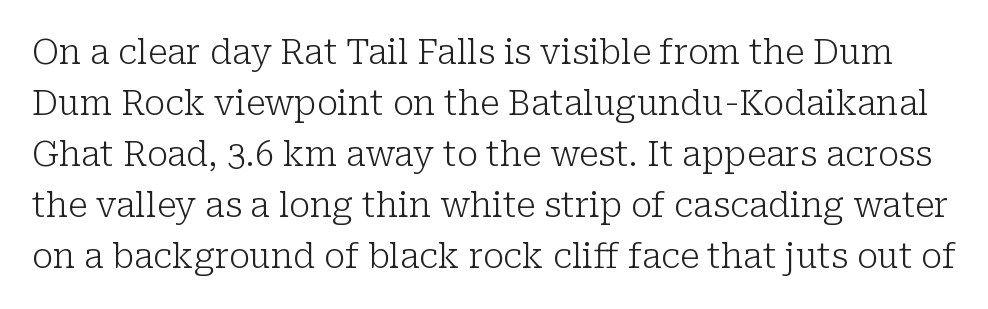
Compared with typical paragraphs, the rows here are spaced about the same. Every character sits straight up, as roman type does. Type without underlining. The designer went with a serif here, giving each stem small feet.
